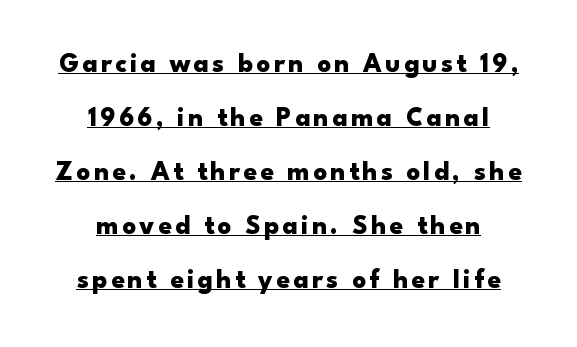
Q: Is the text bold? A: Yes.
Q: Is the text italic (slanted)? A: No, it is upright.
Q: Is the text underlined? A: Yes.
Q: Is the spacing between lines tight, normal or loose? A: Loose.
